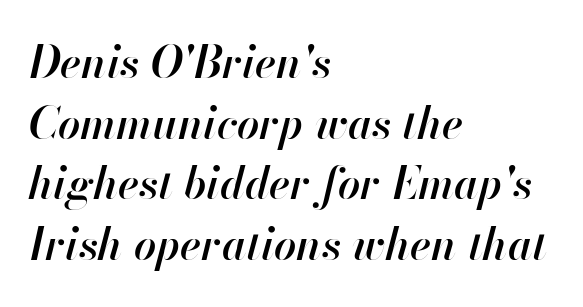
Q: Is the text bold? A: Semi-bold.
Q: Is the text italic (slanted)? A: Yes, it leans right by about 13 degrees.
Q: Is the text underlined? A: No.
Q: How is the paragraph aligned? A: Left-aligned.
Q: Is the spacing between letters normal or unusually wide? A: Normal.
Q: Is the spacing between lines tight, normal or loose? A: Normal.
Q: Width (condensed, normal, or wide)? A: Normal.
Q: Stroke contrast? A: High.
Q: x-height? A: Small.
Q: Monospaced? A: No.
